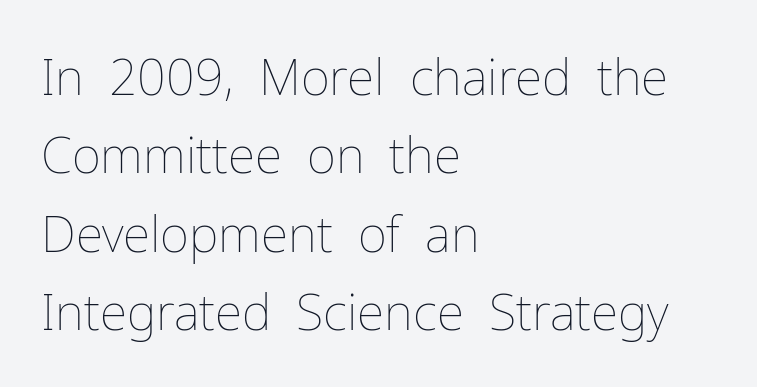
Q: Is the text bold? A: No.
Q: Is the text italic (slanted)? A: No, it is upright.
Q: Is the text underlined? A: No.
Q: How is the paragraph aligned? A: Left-aligned.
Q: Is the spacing between letters normal or unusually wide? A: Normal.
Q: Is the spacing between lines tight, normal or loose? A: Normal.
Q: Width (condensed, normal, or wide)? A: Normal.
Q: Stroke contrast? A: Low.
Q: x-height? A: Medium.
Q: Monospaced? A: No.
